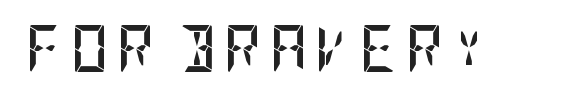
Q: Is the text bold? A: Yes.
Q: Is the text italic (slanted)? A: No, it is upright.
Q: Is the typeface a serif or a sans-serif typeface? A: Sans-serif.
Q: Is the text underlined? A: No.
Q: Width (condensed, normal, or wide)? A: Condensed.
Q: Stroke contrast? A: Low.
Q: x-height? A: Large.
